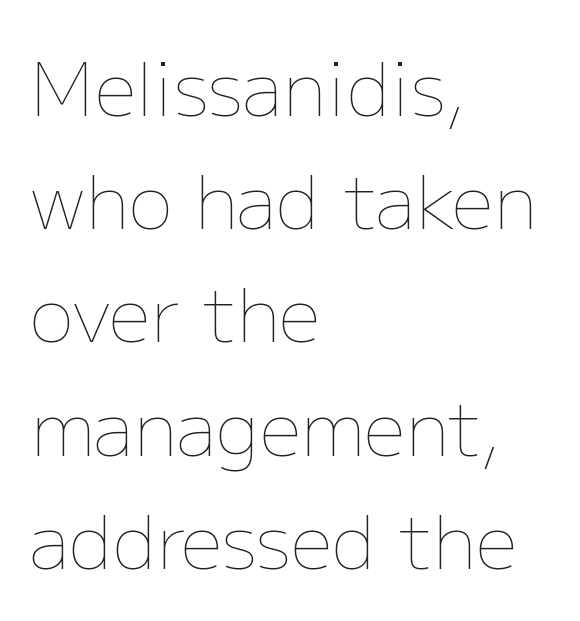
{"italic": "no", "bold": "no", "weight": "thin", "width": "normal", "stroke_contrast": "low", "x_height": "medium", "monospaced": "no", "underline": "no", "align": "left", "line_spacing": "normal", "line_spacing_ratio": 1.53, "letter_spacing": "normal", "letter_spacing_em": 0.0, "glyph_px": 74}
